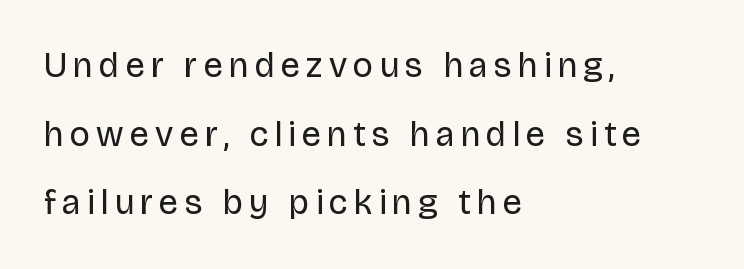
Each letter keeps its own natural width here, so spacing adapts to shape. The cut favours lightness, reaching ordinary text weight at its darkest. Does the lettering tilt? It doesn't — this is upright. One glance says open: line gaps are wider than usual.
